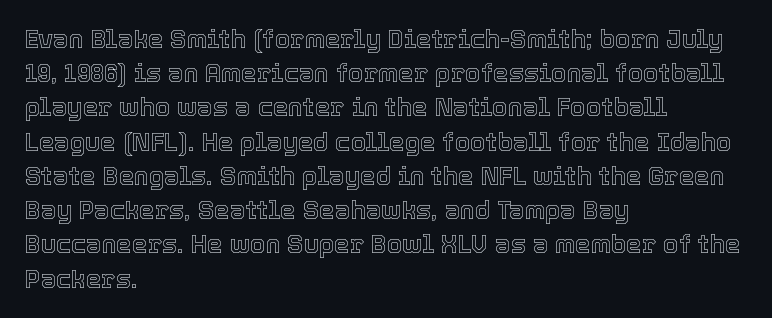
The lettering holds an erect, upright posture throughout. Nobody drew a line under any word here. This rendering uses left alignment, leaving the right contour irregular. Each new line begins a customary step beneath the previous one. Students, note that the glyphs here touch the page at normal intervals.
